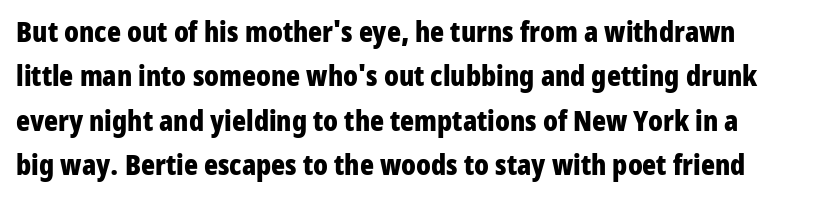
Q: Is the text bold? A: Yes.
Q: Is the text italic (slanted)? A: No, it is upright.
Q: Is the typeface a serif or a sans-serif typeface? A: Sans-serif.
Q: Is the text underlined? A: No.
Q: Is the spacing between letters normal or unusually wide? A: Normal.
Q: Is the spacing between lines tight, normal or loose? A: Normal.
Q: Width (condensed, normal, or wide)? A: Condensed.
Q: Stroke contrast? A: Low.
Q: x-height? A: Medium.
Q: Monospaced? A: No.
